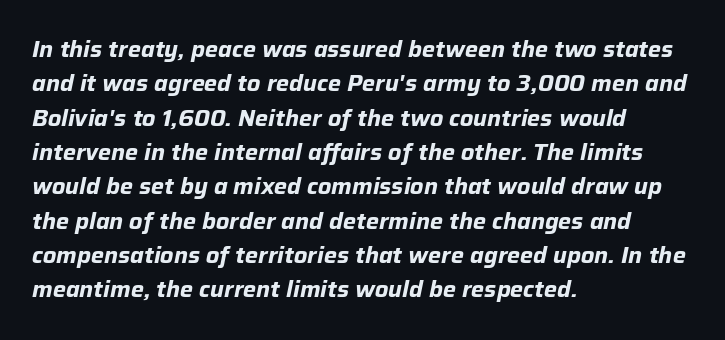
{"italic": "yes", "lean": "right", "slant_degrees": 12, "bold": "yes", "underline": "no", "align": "left", "line_spacing": "normal", "line_spacing_ratio": 1.56, "letter_spacing": "normal", "letter_spacing_em": 0.0, "glyph_px": 22}
